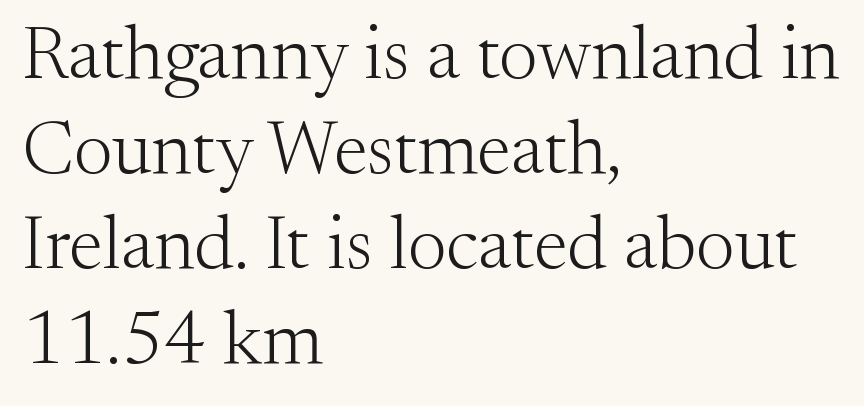
{"serif": "yes", "italic": "no", "bold": "no", "weight": "light", "width": "normal", "stroke_contrast": "medium", "x_height": "small", "monospaced": "no", "underline": "no", "align": "left", "line_spacing": "normal", "line_spacing_ratio": 1.25, "letter_spacing": "normal", "letter_spacing_em": 0.0, "glyph_px": 76}
